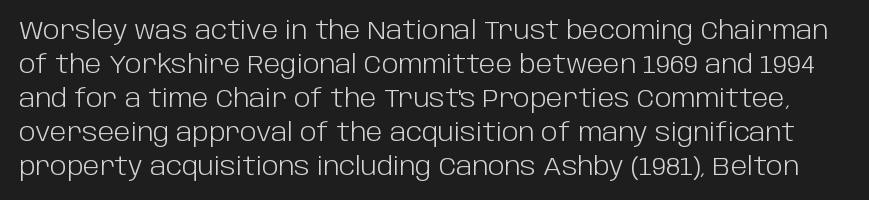
The image shows 25 px text type, upright; set normal line spacing (1.36x), normal letter spacing, not underlined.
